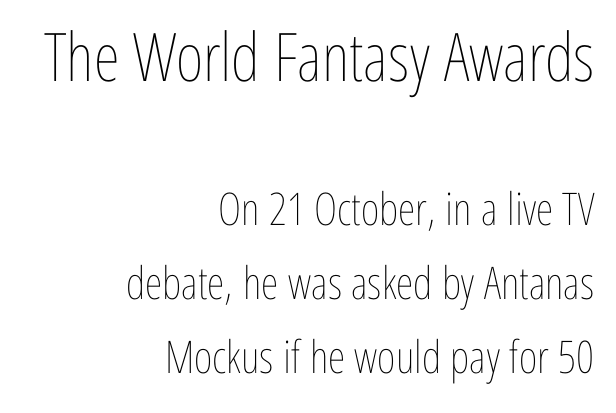
{"italic": "no", "bold": "no", "weight": "thin", "width": "condensed", "stroke_contrast": "low", "x_height": "medium", "monospaced": "no", "underline": "no", "align": "right", "line_spacing": "normal", "line_spacing_ratio": 1.64, "letter_spacing": "normal", "letter_spacing_em": 0.0, "larger_block": "first", "size_ratio": 1.49, "glyph_px": 67}
